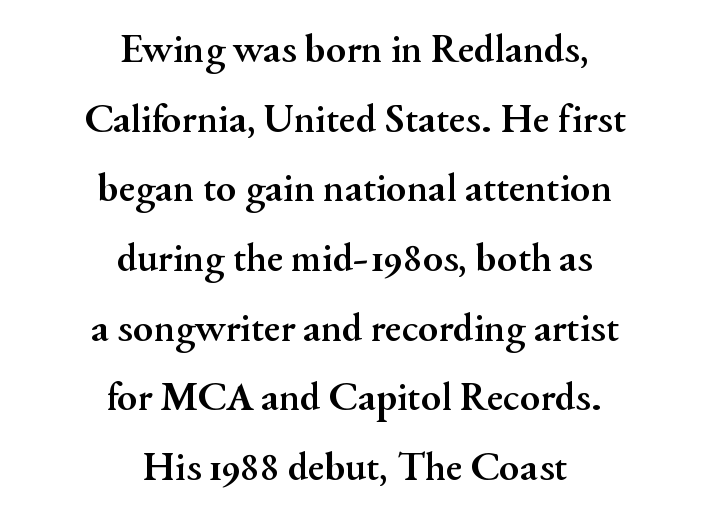
Q: Is the text bold? A: Yes.
Q: Is the text italic (slanted)? A: No, it is upright.
Q: Is the typeface a serif or a sans-serif typeface? A: Serif.
Q: Is the text underlined? A: No.
Q: How is the paragraph aligned? A: Centered.
Q: Is the spacing between letters normal or unusually wide? A: Normal.
Q: Is the spacing between lines tight, normal or loose? A: Normal.
Q: Width (condensed, normal, or wide)? A: Normal.
Q: Stroke contrast? A: Medium.
Q: x-height? A: Small.
Q: Monospaced? A: No.
